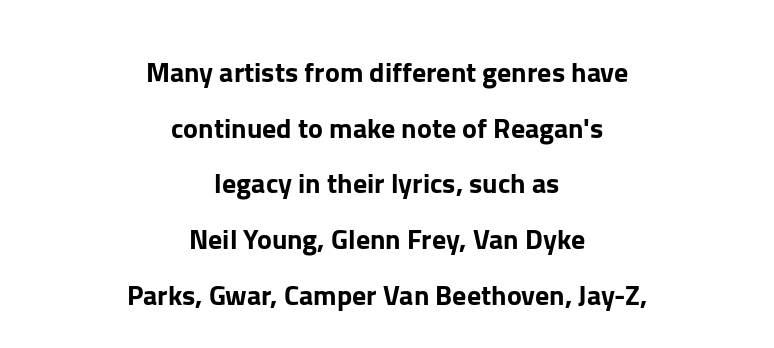
The image shows 28 px sans-serif type, upright; set centered, loose line spacing (1.99x), normal letter spacing, not underlined; low stroke contrast and a medium x-height.
